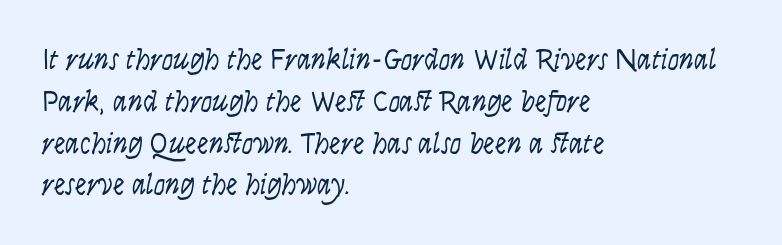
Q: Is the text bold? A: No.
Q: Is the text italic (slanted)? A: Yes.
Q: Is the typeface a serif or a sans-serif typeface? A: Sans-serif.
Q: Is the text underlined? A: No.
Q: How is the paragraph aligned? A: Left-aligned.
Q: Is the spacing between letters normal or unusually wide? A: Normal.
Q: Is the spacing between lines tight, normal or loose? A: Normal.
Q: Width (condensed, normal, or wide)? A: Condensed.
Q: Stroke contrast? A: Low.
Q: x-height? A: Large.
Q: Monospaced? A: No.
